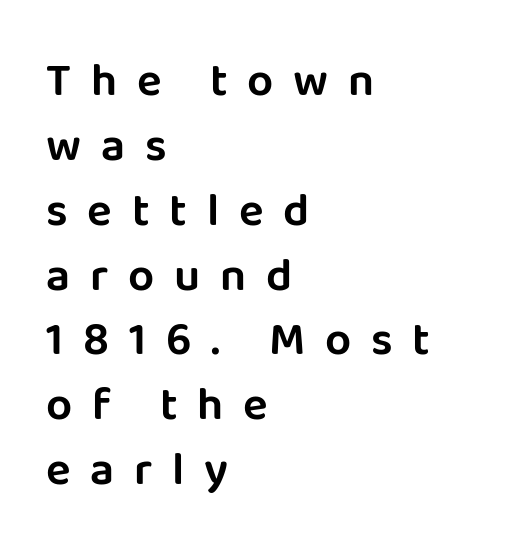
{"serif": "no", "italic": "no", "width": "normal", "stroke_contrast": "low", "x_height": "large", "monospaced": "no", "underline": "no", "align": "left", "line_spacing": "normal", "line_spacing_ratio": 1.41, "letter_spacing": "wide", "letter_spacing_em": 0.43, "glyph_px": 46}
